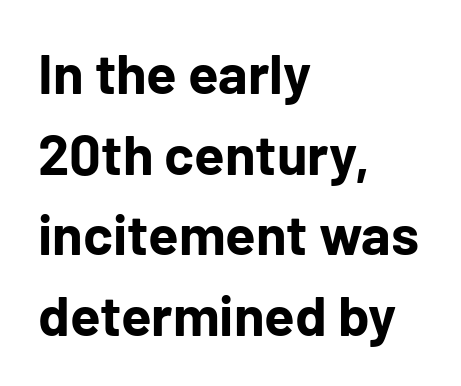
Q: Is the text bold? A: Yes.
Q: Is the text italic (slanted)? A: No, it is upright.
Q: Is the typeface a serif or a sans-serif typeface? A: Sans-serif.
Q: Is the text underlined? A: No.
Q: How is the paragraph aligned? A: Left-aligned.
Q: Is the spacing between letters normal or unusually wide? A: Normal.
Q: Is the spacing between lines tight, normal or loose? A: Normal.
Q: Width (condensed, normal, or wide)? A: Normal.
Q: Stroke contrast? A: Low.
Q: x-height? A: Medium.
Q: Monospaced? A: No.
